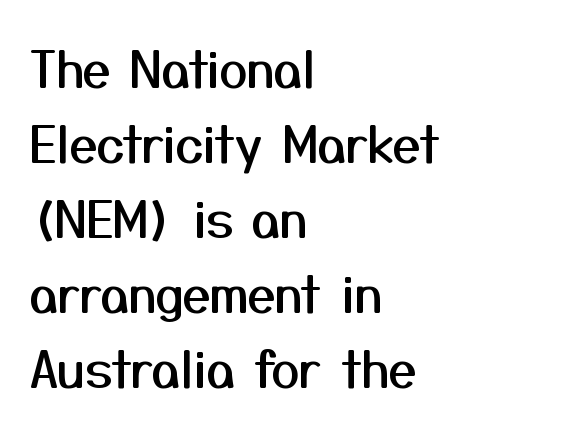
The image shows 50 px sans-serif type, upright; set left-aligned, normal line spacing (1.5x), normal letter spacing, not underlined; medium stroke contrast and a medium x-height.
